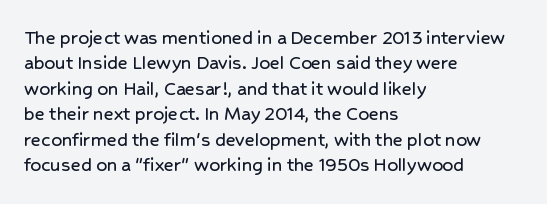
Q: Is the text italic (slanted)? A: No, it is upright.
Q: Is the text underlined? A: No.
Q: How is the paragraph aligned? A: Left-aligned.
Q: Is the spacing between letters normal or unusually wide? A: Normal.
